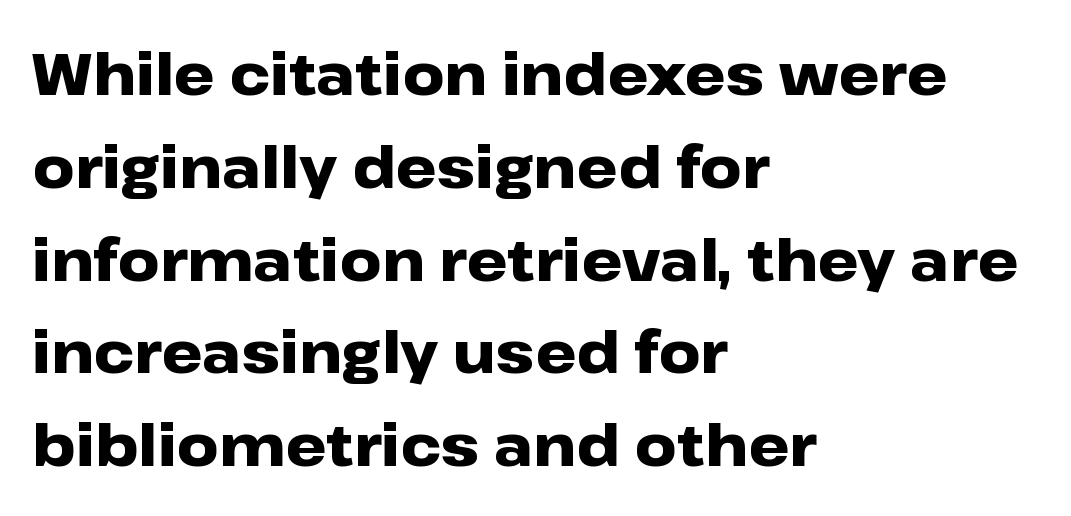
Nothing sits at the stroke ends, so this counts as sans-serif. Compared with an ordinary text face, these strokes are far heavier — a full bold. These lines sit exactly where default settings would place them. A typesetter would mark this as roman, not italic. The string is rendered with underlining switched off.
